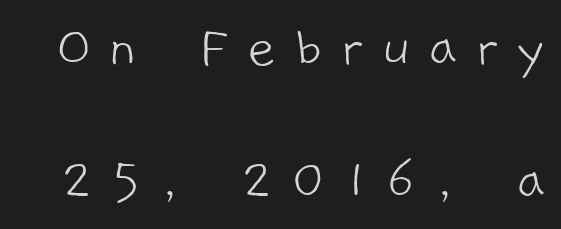
Q: Is the text bold? A: No.
Q: Is the typeface a serif or a sans-serif typeface? A: Sans-serif.
Q: Is the text underlined? A: No.
Q: Is the spacing between letters normal or unusually wide? A: Unusually wide.
Q: Is the spacing between lines tight, normal or loose? A: Loose.
Q: Width (condensed, normal, or wide)? A: Normal.
Q: Stroke contrast? A: Low.
Q: x-height? A: Medium.
Q: Monospaced? A: No.
